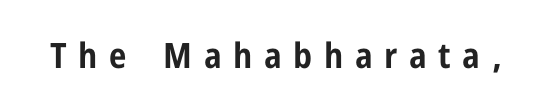
The image shows 35 px bold, condensed sans-serif type, upright; set unusually wide letter spacing (+0.33 em), not underlined; low stroke contrast and a medium x-height.
